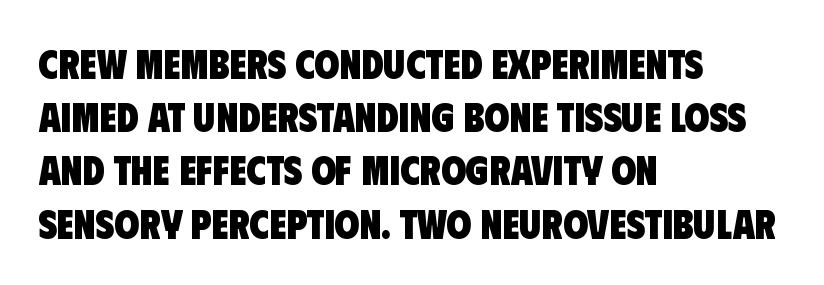
This sample is left-justified, so line endings fall wherever the words run out. You'd pick this weight for a headline — it's a proper bold. The baseline area is clear. Each new line begins a customary step beneath the previous one. Typographically, this falls in the sans-serif category. No extra tracking has been applied to these lines.
